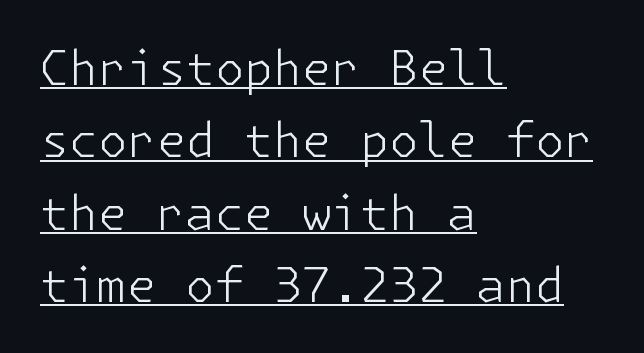
{"serif": "no", "italic": "no", "bold": "no", "weight": "light", "width": "normal", "stroke_contrast": "low", "x_height": "medium", "underline": "yes", "align": "left", "line_spacing": "normal", "line_spacing_ratio": 1.54, "letter_spacing": "normal", "letter_spacing_em": 0.0, "glyph_px": 47}
